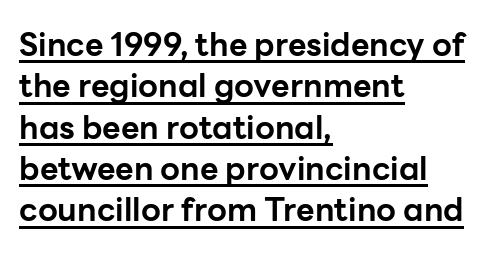
Emphasis is given by a line drawn under the lettering. Does extra space separate the letters? No, they use regular spacing. Posture: upright roman. Summary of vertical rhythm: regular, with standard interline spacing. To sum up the face: it is a sans, with no serifs. Here the designer chose a conventional face with non-uniform glyph widths.
